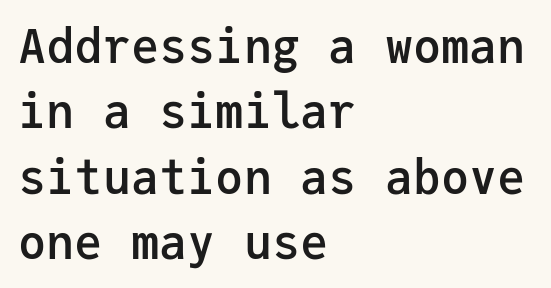
The image shows 47 px semibold sans-serif type, upright, monospaced; set left-aligned, normal line spacing (1.39x), normal letter spacing, not underlined; low stroke contrast and a medium x-height.
